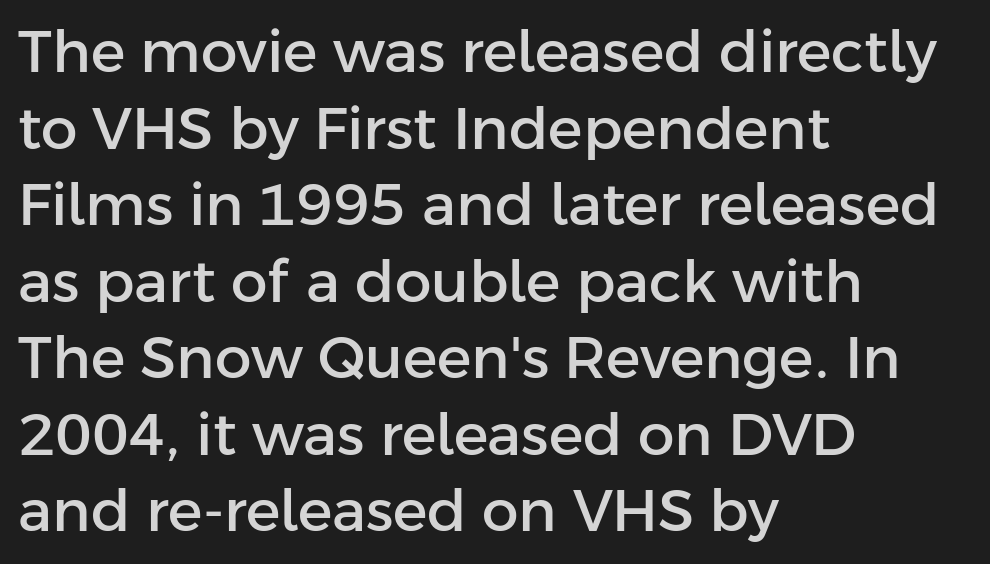
Q: Is the text italic (slanted)? A: No, it is upright.
Q: Is the typeface a serif or a sans-serif typeface? A: Sans-serif.
Q: Is the text underlined? A: No.
Q: How is the paragraph aligned? A: Left-aligned.
Q: Is the spacing between letters normal or unusually wide? A: Normal.
Q: Is the spacing between lines tight, normal or loose? A: Normal.
Q: Width (condensed, normal, or wide)? A: Normal.
Q: Stroke contrast? A: Low.
Q: x-height? A: Medium.
Q: Monospaced? A: No.
